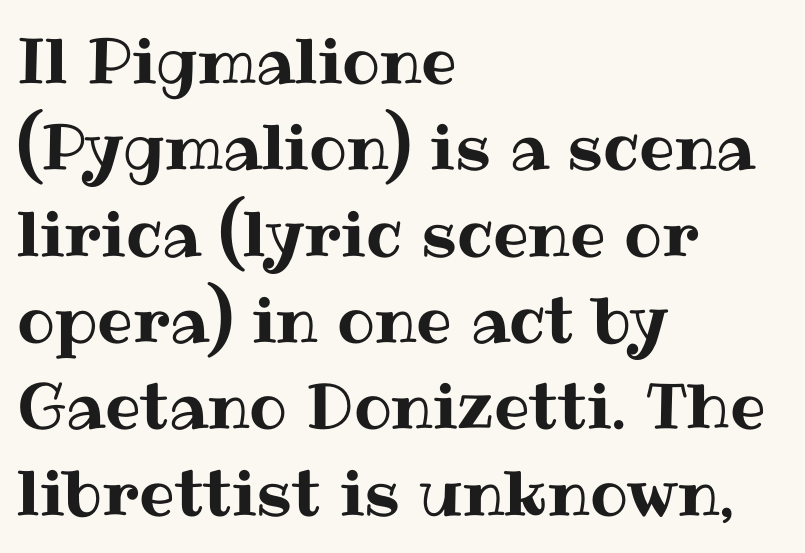
The rendering uses natural spacing where letterforms have individual widths. The compositor pushed each line to the left boundary. Check the space under the baseline: it is left empty. Every character sits straight up, as roman type does.
